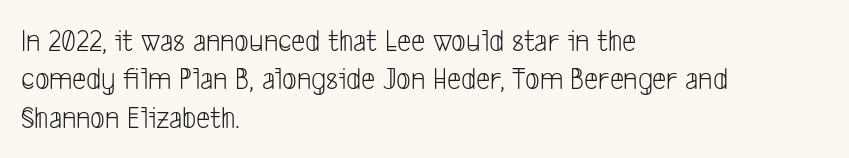
{"serif": "no", "bold": "no", "weight": "light", "width": "condensed", "stroke_contrast": "low", "x_height": "medium", "monospaced": "no", "underline": "no", "align": "left", "line_spacing_ratio": 1.2, "letter_spacing": "normal", "letter_spacing_em": 0.0, "glyph_px": 32}
